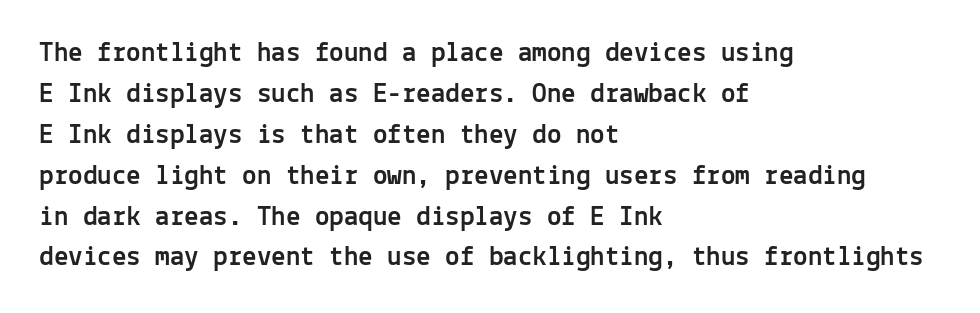
The image shows 29 px sans-serif type, upright, monospaced; set left-aligned, normal line spacing (1.41x), normal letter spacing, not underlined; a medium x-height.
